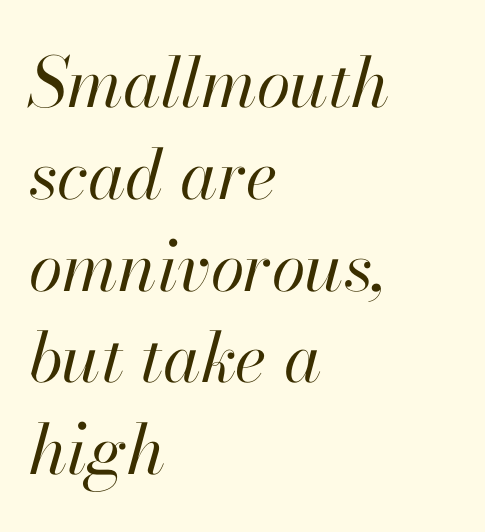
Q: Is the text bold? A: No.
Q: Is the text italic (slanted)? A: Yes, it leans right by about 13 degrees.
Q: Is the text underlined? A: No.
Q: How is the paragraph aligned? A: Left-aligned.
Q: Is the spacing between letters normal or unusually wide? A: Normal.
Q: Is the spacing between lines tight, normal or loose? A: Normal.
Q: Width (condensed, normal, or wide)? A: Normal.
Q: Stroke contrast? A: High.
Q: x-height? A: Small.
Q: Monospaced? A: No.
